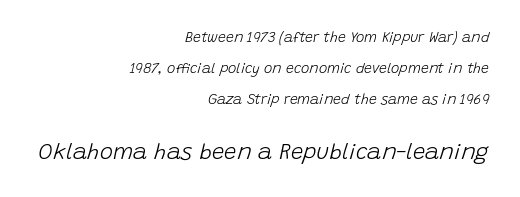
Q: Is the text bold? A: No.
Q: Is the text italic (slanted)? A: Yes, it leans right by about 15 degrees.
Q: Is the text underlined? A: No.
Q: How is the paragraph aligned? A: Right-aligned.
Q: Is the spacing between letters normal or unusually wide? A: Normal.
Q: Is the spacing between lines tight, normal or loose? A: Loose.
Q: Which block of text is set in a larger size, the first (top) or the second (bottom)? A: The second (bottom) one.
